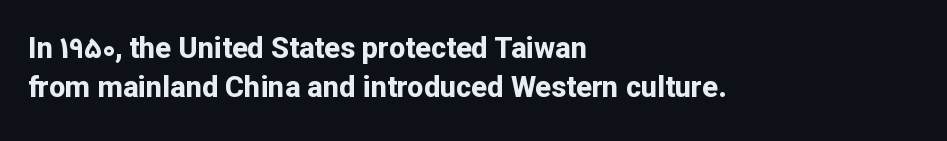
Q: Is the text bold? A: Yes.
Q: Is the text italic (slanted)? A: No, it is upright.
Q: Is the typeface a serif or a sans-serif typeface? A: Sans-serif.
Q: Is the text underlined? A: No.
Q: How is the paragraph aligned? A: Left-aligned.
Q: Is the spacing between letters normal or unusually wide? A: Normal.
Q: Is the spacing between lines tight, normal or loose? A: Normal.
Q: Width (condensed, normal, or wide)? A: Normal.
Q: Stroke contrast? A: Low.
Q: x-height? A: Medium.
Q: Monospaced? A: No.
